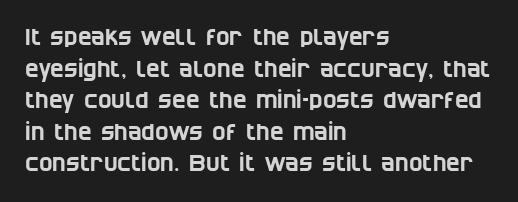
Q: Is the text underlined? A: No.
Q: How is the paragraph aligned? A: Left-aligned.
Q: Is the spacing between letters normal or unusually wide? A: Normal.
Q: Is the spacing between lines tight, normal or loose? A: Normal.
